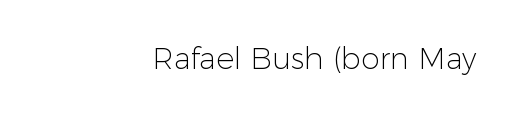
Q: Is the text bold? A: No.
Q: Is the text italic (slanted)? A: No, it is upright.
Q: Is the typeface a serif or a sans-serif typeface? A: Sans-serif.
Q: Is the text underlined? A: No.
Q: How is the paragraph aligned? A: Right-aligned.
Q: Is the spacing between letters normal or unusually wide? A: Normal.
Q: Width (condensed, normal, or wide)? A: Normal.
Q: Stroke contrast? A: Low.
Q: x-height? A: Medium.
Q: Monospaced? A: No.
